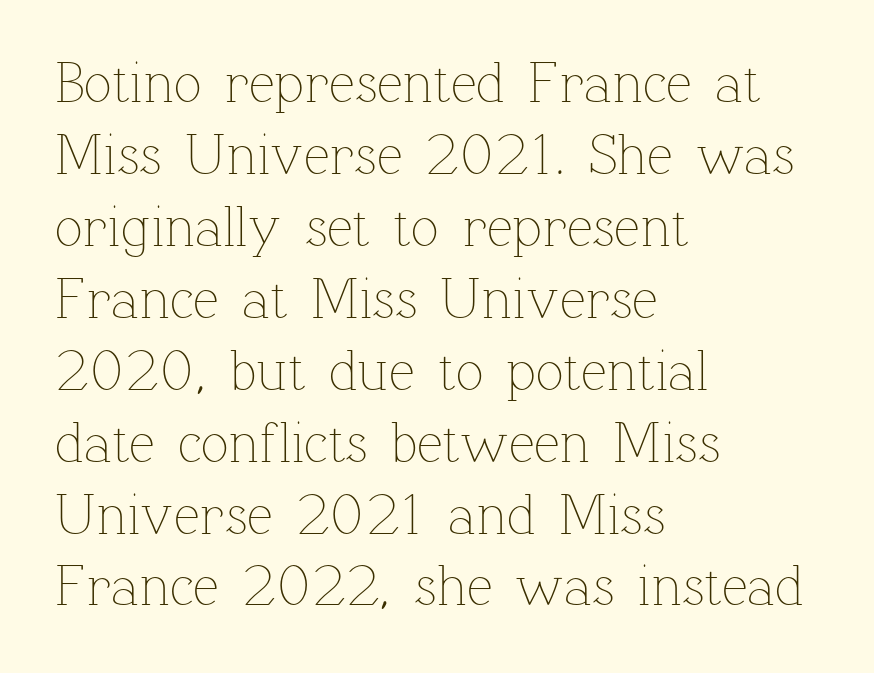
Casual observation: everything's shoved over to the left. Varying glyph widths throughout — classic text-font behaviour. Beneath every word, the page is bare. This is not heavy type; no bold has been used.
